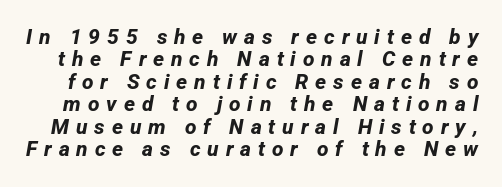
Q: Is the text bold? A: Yes.
Q: Is the text underlined? A: No.
Q: Is the spacing between letters normal or unusually wide? A: Unusually wide.
Q: Is the spacing between lines tight, normal or loose? A: Tight.
